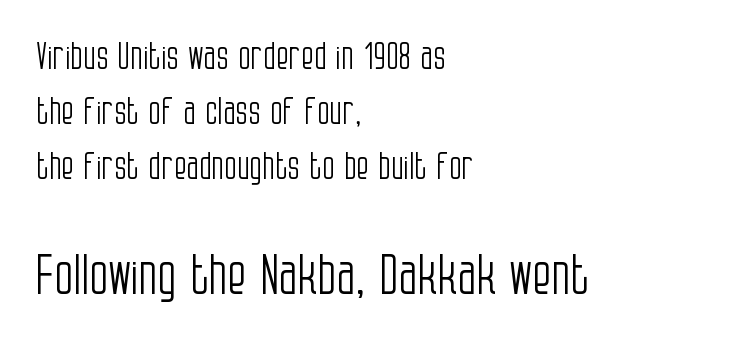
{"serif": "no", "italic": "no", "bold": "no", "weight": "light", "width": "condensed", "stroke_contrast": "low", "x_height": "large", "monospaced": "no", "underline": "no", "align": "left", "line_spacing": "normal", "line_spacing_ratio": 1.49, "letter_spacing": "normal", "letter_spacing_em": 0.0, "larger_block": "second", "size_ratio": 1.49, "glyph_px": 55}
